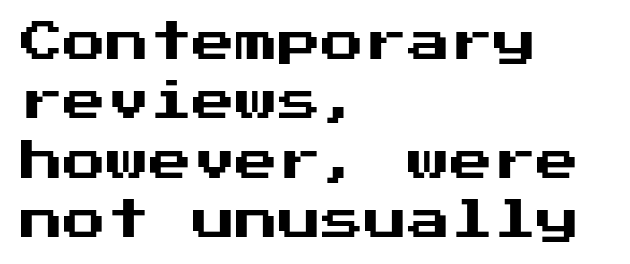
{"serif": "no", "italic": "no", "width": "normal", "stroke_contrast": "medium", "x_height": "medium", "underline": "no", "align": "left", "line_spacing": "normal", "line_spacing_ratio": 1.38, "letter_spacing": "normal", "letter_spacing_em": 0.0, "glyph_px": 43}
